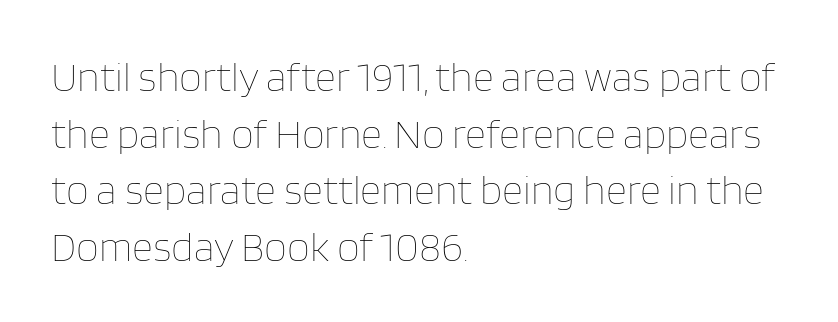
It's the straight-up-and-down kind of type. Do the characters align in a grid? No, the font is proportional. A normal amount of white space separates one row of letters from the next. Nobody drew a line under any word here. Each line starts at the same left margin while the right side varies.
